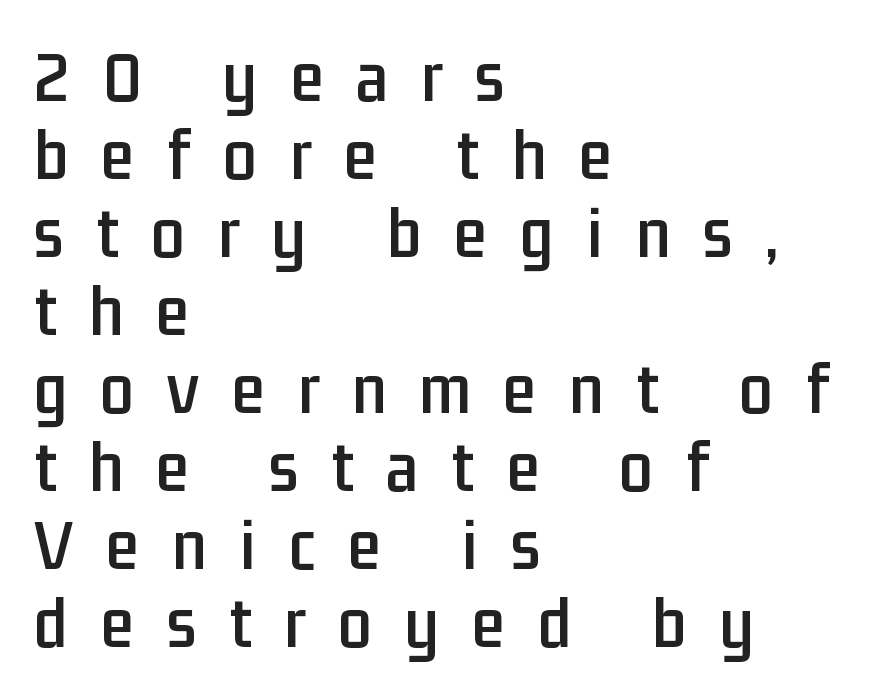
The image shows 75 px condensed sans-serif type, upright; set left-aligned, tight line spacing (1.04x), unusually wide letter spacing (+0.44 em), not underlined; low stroke contrast and a medium x-height.
